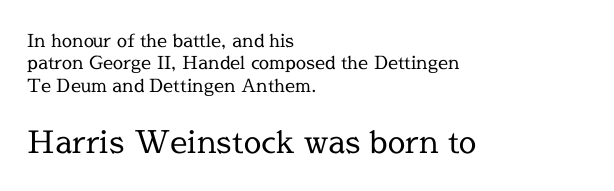
The image shows 31 px regular-weight serif type, upright; set left-aligned, normal line spacing (1.25x), normal letter spacing, not underlined; the second (bottom) block is 1.72x larger; a medium x-height.
